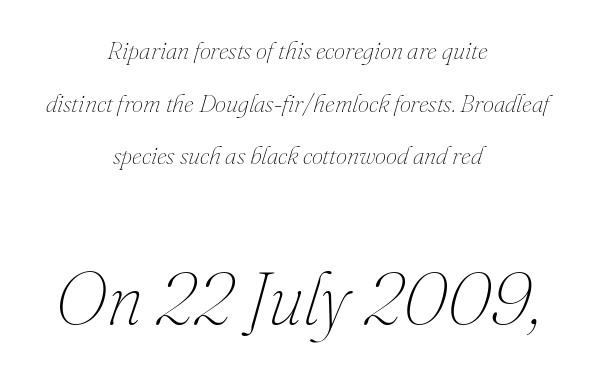
The image shows 74 px thin type, italic (leaning right); set centered, loose line spacing (2.11x), normal letter spacing, not underlined; the second (bottom) block is 2.96x larger; medium stroke contrast and a small x-height.
